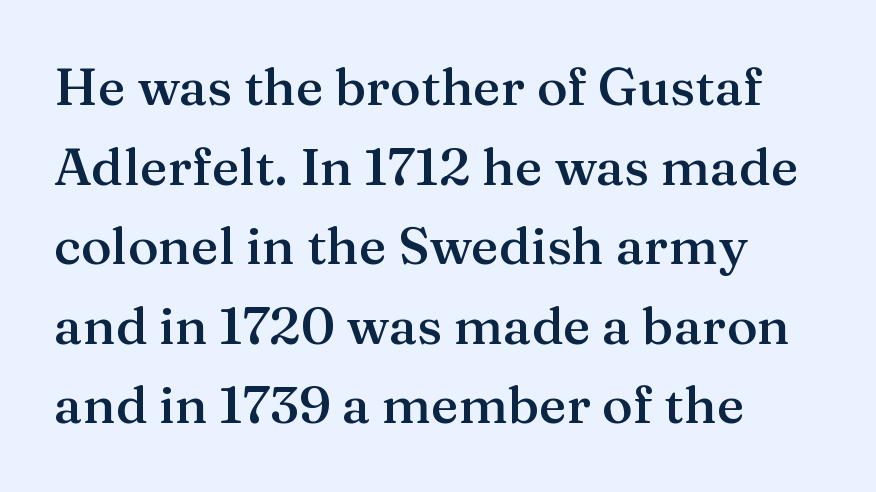
{"serif": "yes", "italic": "no", "bold": "semi", "weight": "semibold", "width": "normal", "stroke_contrast": "medium", "x_height": "medium", "monospaced": "no", "underline": "no", "align": "left", "line_spacing": "normal", "line_spacing_ratio": 1.53, "letter_spacing": "normal", "letter_spacing_em": 0.0, "glyph_px": 52}
